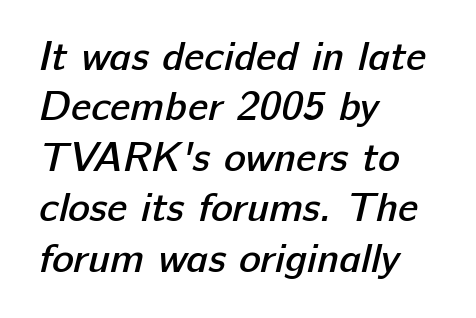
{"serif": "no", "bold": "semi", "weight": "semibold", "width": "normal", "stroke_contrast": "low", "x_height": "medium", "monospaced": "no", "underline": "no", "align": "left", "line_spacing_ratio": 1.23, "letter_spacing": "normal", "letter_spacing_em": 0.0, "glyph_px": 41}
